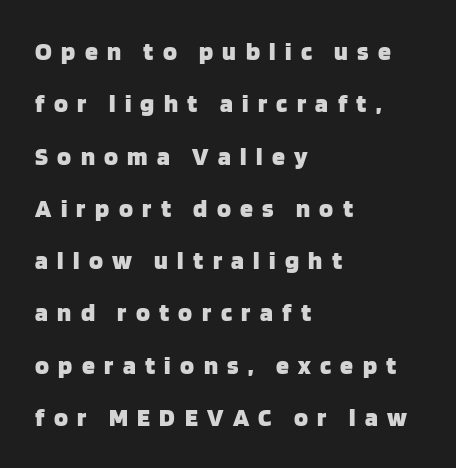
Q: Is the text bold? A: Yes.
Q: Is the text italic (slanted)? A: No, it is upright.
Q: Is the text underlined? A: No.
Q: How is the paragraph aligned? A: Left-aligned.
Q: Is the spacing between letters normal or unusually wide? A: Unusually wide.
Q: Is the spacing between lines tight, normal or loose? A: Loose.
